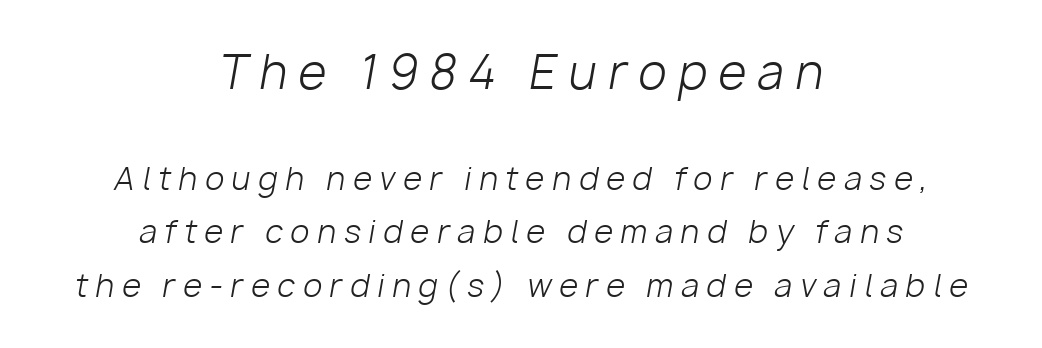
{"italic": "yes", "lean": "right", "slant_degrees": 10, "bold": "no", "weight": "light", "width": "normal", "stroke_contrast": "low", "x_height": "medium", "monospaced": "no", "underline": "no", "align": "center", "line_spacing_ratio": 1.72, "letter_spacing": "wide", "letter_spacing_em": 0.25, "larger_block": "first", "size_ratio": 1.48, "glyph_px": 46}
